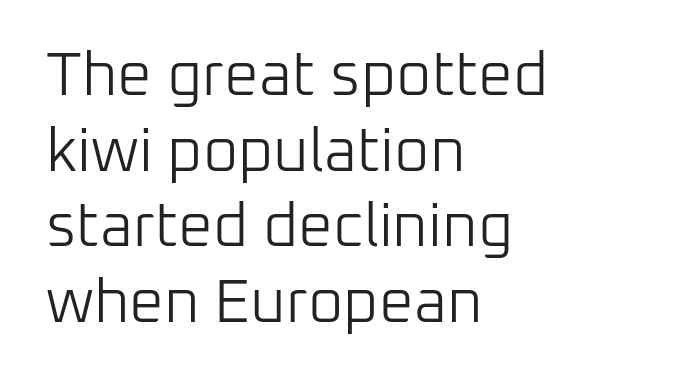
Q: Is the text bold? A: No.
Q: Is the text italic (slanted)? A: No, it is upright.
Q: Is the typeface a serif or a sans-serif typeface? A: Sans-serif.
Q: Is the text underlined? A: No.
Q: How is the paragraph aligned? A: Left-aligned.
Q: Is the spacing between letters normal or unusually wide? A: Normal.
Q: Width (condensed, normal, or wide)? A: Normal.
Q: Stroke contrast? A: Low.
Q: x-height? A: Medium.
Q: Monospaced? A: No.
